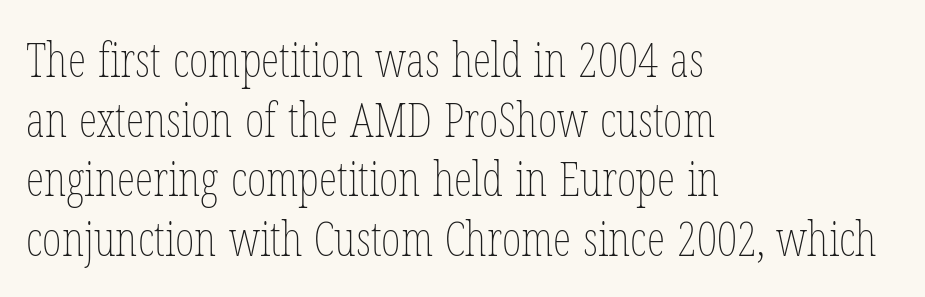
{"italic": "no", "bold": "no", "weight": "thin", "width": "condensed", "stroke_contrast": "low", "x_height": "medium", "monospaced": "no", "underline": "no", "align": "left", "line_spacing": "normal", "line_spacing_ratio": 1.27, "letter_spacing": "normal", "letter_spacing_em": 0.0, "glyph_px": 47}
